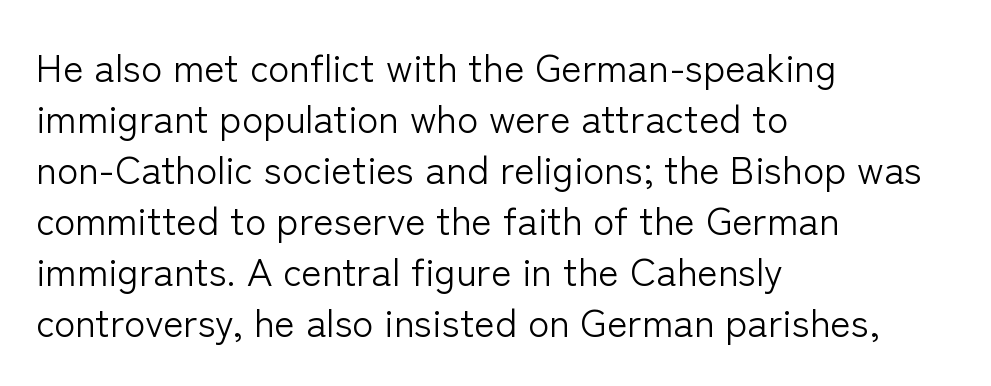
The image shows 39 px light sans-serif type, upright; set left-aligned, normal line spacing (1.31x), normal letter spacing, not underlined; low stroke contrast and a medium x-height.
